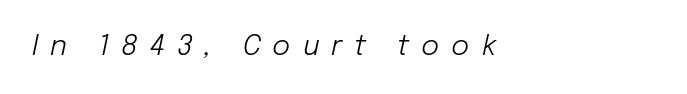
{"italic": "yes", "lean": "right", "slant_degrees": 12, "bold": "no", "weight": "light", "width": "normal", "stroke_contrast": "low", "x_height": "medium", "monospaced": "no", "underline": "no", "align": "left", "letter_spacing": "wide", "letter_spacing_em": 0.43, "glyph_px": 28}
